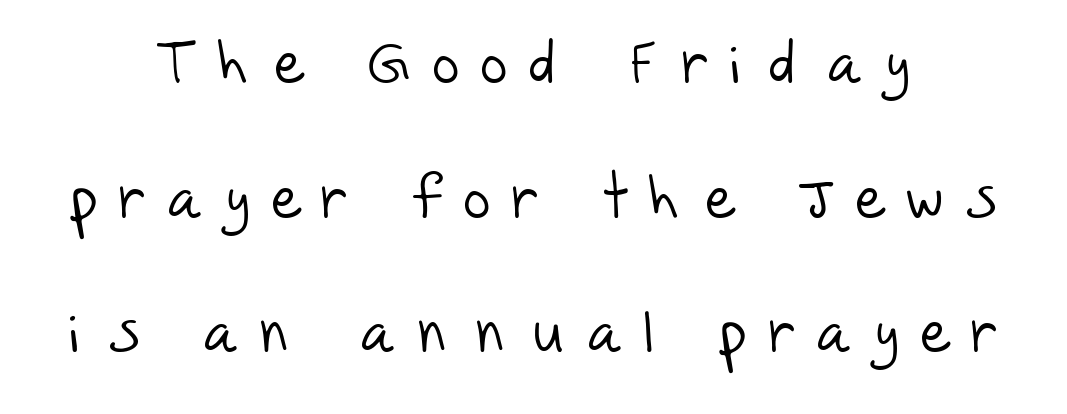
Q: Is the text bold? A: No.
Q: Is the typeface a serif or a sans-serif typeface? A: Sans-serif.
Q: Is the text underlined? A: No.
Q: Is the spacing between letters normal or unusually wide? A: Unusually wide.
Q: Is the spacing between lines tight, normal or loose? A: Loose.
Q: Width (condensed, normal, or wide)? A: Normal.
Q: Stroke contrast? A: Low.
Q: x-height? A: Large.
Q: Monospaced? A: No.
